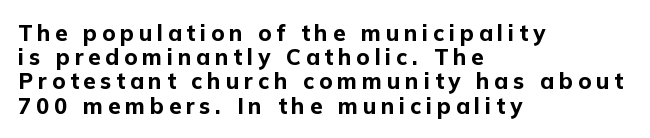
The image shows 22 px bold type, upright; set left-aligned, tight line spacing (1.1x), unusually wide letter spacing (+0.22 em), not underlined.
